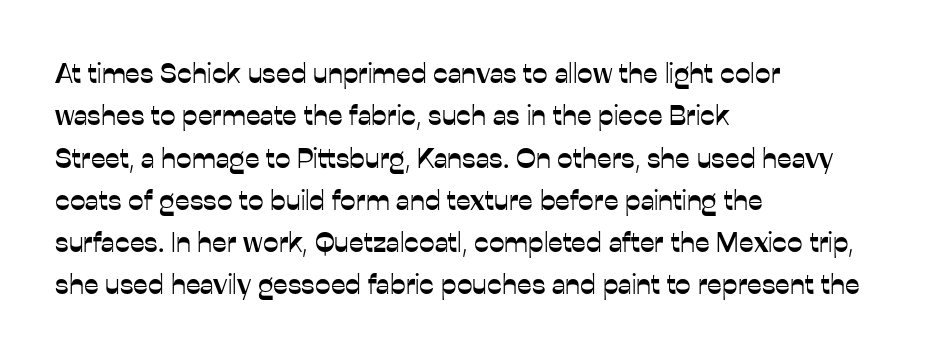
Q: Is the text italic (slanted)? A: No, it is upright.
Q: Is the typeface a serif or a sans-serif typeface? A: Sans-serif.
Q: Is the text underlined? A: No.
Q: How is the paragraph aligned? A: Left-aligned.
Q: Is the spacing between letters normal or unusually wide? A: Normal.
Q: Is the spacing between lines tight, normal or loose? A: Normal.
Q: Width (condensed, normal, or wide)? A: Normal.
Q: Stroke contrast? A: Low.
Q: x-height? A: Medium.
Q: Monospaced? A: No.
